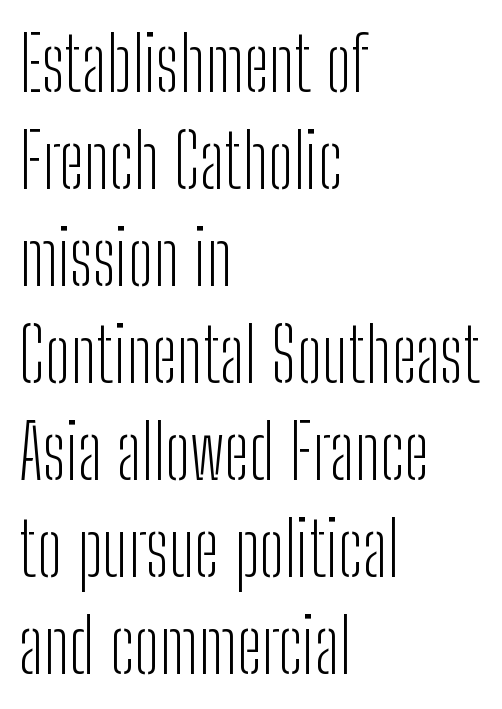
This reads as an unemphasized weight, regular at the heaviest. The axis of the letterforms is exactly vertical. Observe the ordinary spacing: letters are neighbours, not strangers. This sample keeps an unexceptional amount of space between lines.
